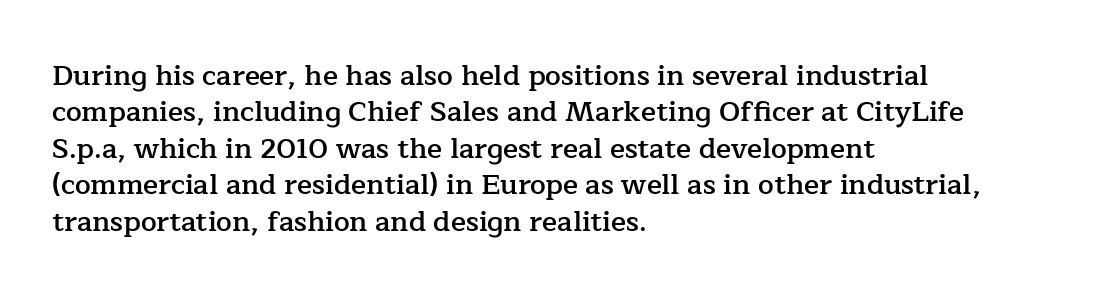
Visually the block forms a straight wall on the left and a jagged coastline on the right. Successive baselines arrive at the customary interval. When letters stand straight like this, we call the style roman or upright. The face used here is proportionally spaced, like ordinary book or web type.
